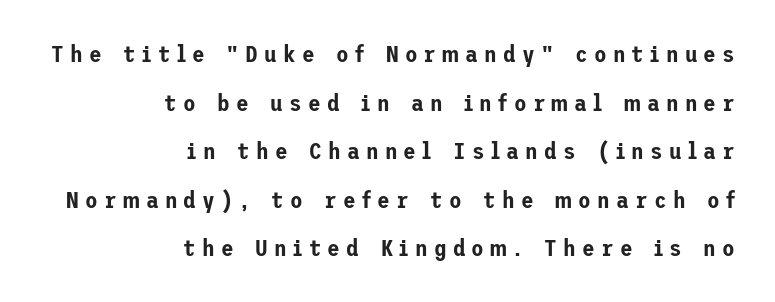
Q: Is the text italic (slanted)? A: No, it is upright.
Q: Is the text underlined? A: No.
Q: How is the paragraph aligned? A: Right-aligned.
Q: Is the spacing between letters normal or unusually wide? A: Unusually wide.
Q: Is the spacing between lines tight, normal or loose? A: Loose.
